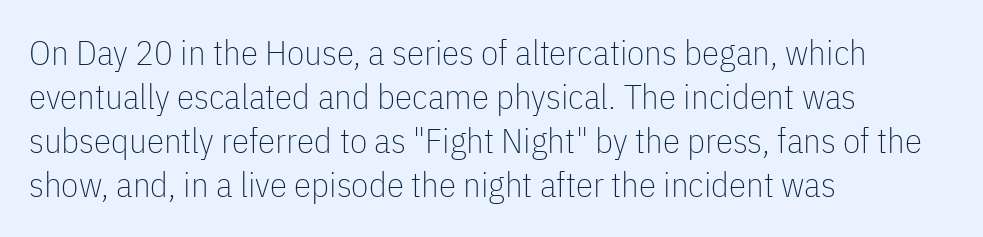
{"serif": "no", "italic": "no", "bold": "no", "weight": "thin", "width": "condensed", "stroke_contrast": "low", "x_height": "medium", "monospaced": "no", "underline": "no", "align": "left", "line_spacing": "normal", "line_spacing_ratio": 1.26, "letter_spacing": "normal", "letter_spacing_em": 0.0, "glyph_px": 35}
